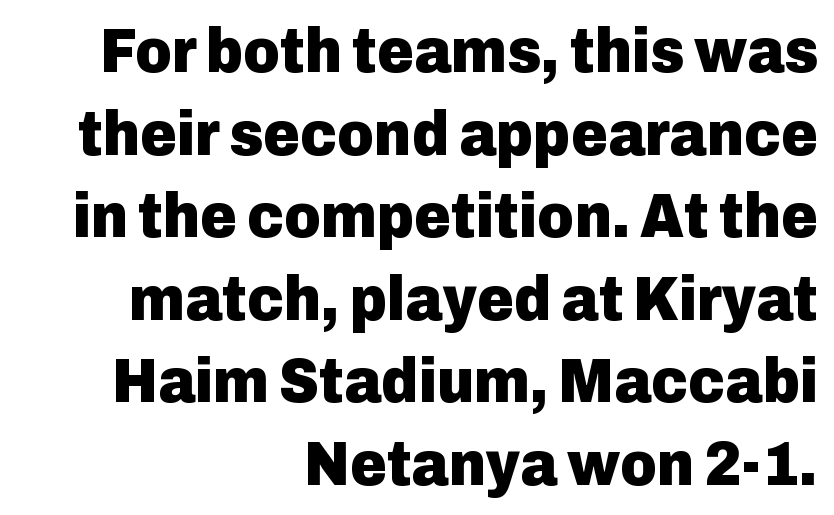
Each letter keeps its own natural width here, so spacing adapts to shape. Are there feet on the stems? There aren't — it's a sans. Nobody drew a line under any word here. Horizontal alignment here is rightward, an uncommon choice for prose. Whoever set this chose a conventional vertical rhythm.
